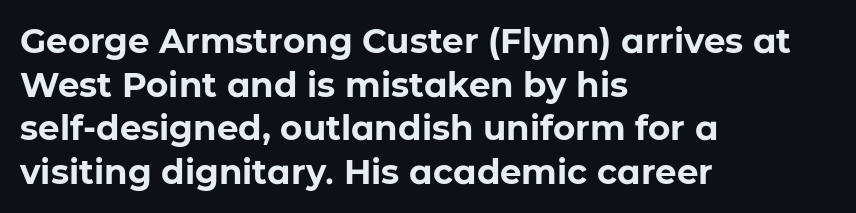
{"serif": "no", "italic": "no", "bold": "yes", "weight": "bold", "width": "normal", "stroke_contrast": "low", "x_height": "medium", "monospaced": "no", "underline": "no", "align": "left", "line_spacing": "normal", "line_spacing_ratio": 1.28, "letter_spacing": "normal", "letter_spacing_em": 0.0, "glyph_px": 34}
